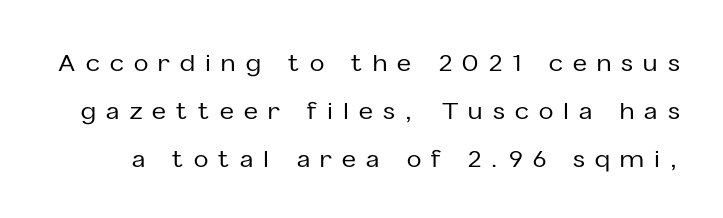
The image shows 24 px text type, upright; set loose line spacing (1.99x), unusually wide letter spacing (+0.43 em), not underlined.
